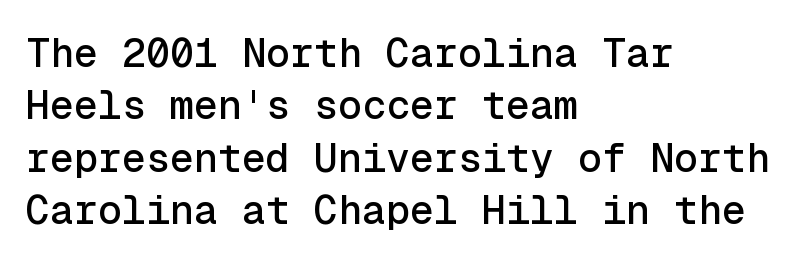
Q: Is the text italic (slanted)? A: No, it is upright.
Q: Is the typeface a serif or a sans-serif typeface? A: Sans-serif.
Q: Is the text underlined? A: No.
Q: How is the paragraph aligned? A: Left-aligned.
Q: Is the spacing between letters normal or unusually wide? A: Normal.
Q: Is the spacing between lines tight, normal or loose? A: Normal.
Q: Width (condensed, normal, or wide)? A: Normal.
Q: x-height? A: Medium.
Q: Monospaced? A: Yes.
